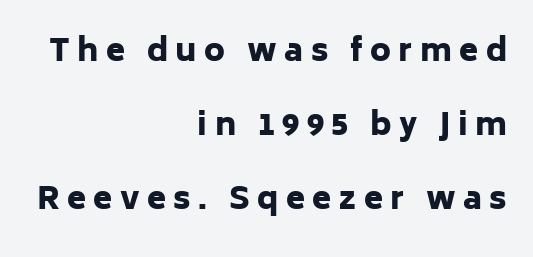
The image shows 31 px heavy sans-serif type, upright; set right-aligned, loose line spacing (2.39x), unusually wide letter spacing (+0.24 em), not underlined; low stroke contrast and a medium x-height.
